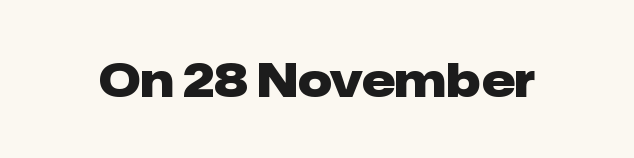
The image shows 47 px heavy sans-serif type, upright; set normal letter spacing, not underlined; low stroke contrast and a medium x-height.
